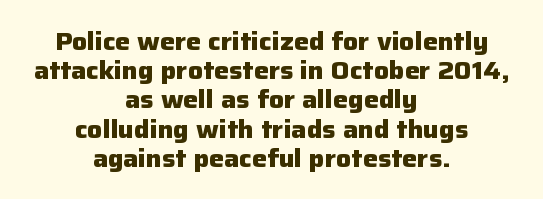
The image shows 25 px bold type, upright; set centered, line spacing 1.17x, normal letter spacing, not underlined.
